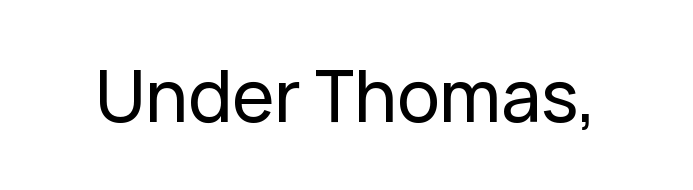
The image shows 71 px sans-serif type, upright; set normal letter spacing, not underlined; low stroke contrast and a medium x-height.
